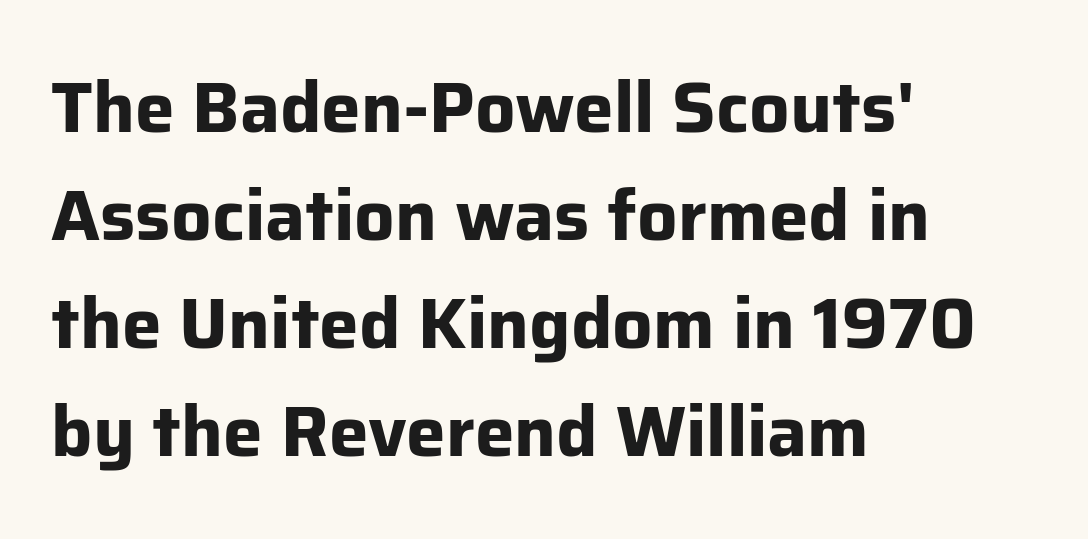
Only glyphs here, with clear space below each row. A typesetter would call this proportional, since set widths differ per character. Emphasis by weight is at full strength: bold. The lettering stays uniformly vertical, giving the passage a roman look.
